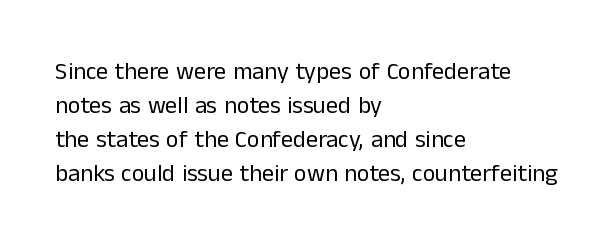
The image shows 24 px text type, upright; set left-aligned, normal line spacing (1.42x), normal letter spacing, not underlined.
